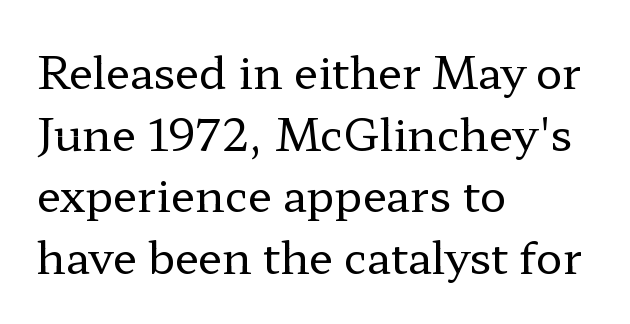
Q: Is the text bold? A: No.
Q: Is the text italic (slanted)? A: No, it is upright.
Q: Is the typeface a serif or a sans-serif typeface? A: Serif.
Q: Is the text underlined? A: No.
Q: How is the paragraph aligned? A: Left-aligned.
Q: Is the spacing between letters normal or unusually wide? A: Normal.
Q: Is the spacing between lines tight, normal or loose? A: Normal.
Q: Width (condensed, normal, or wide)? A: Wide.
Q: Stroke contrast? A: Low.
Q: x-height? A: Medium.
Q: Monospaced? A: No.
